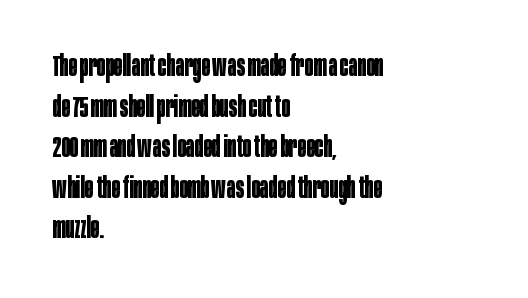
Q: Is the text bold? A: Yes.
Q: Is the text italic (slanted)? A: No, it is upright.
Q: Is the typeface a serif or a sans-serif typeface? A: Sans-serif.
Q: Is the text underlined? A: No.
Q: How is the paragraph aligned? A: Left-aligned.
Q: Is the spacing between letters normal or unusually wide? A: Normal.
Q: Is the spacing between lines tight, normal or loose? A: Normal.
Q: Width (condensed, normal, or wide)? A: Condensed.
Q: Stroke contrast? A: Low.
Q: x-height? A: Large.
Q: Monospaced? A: No.
